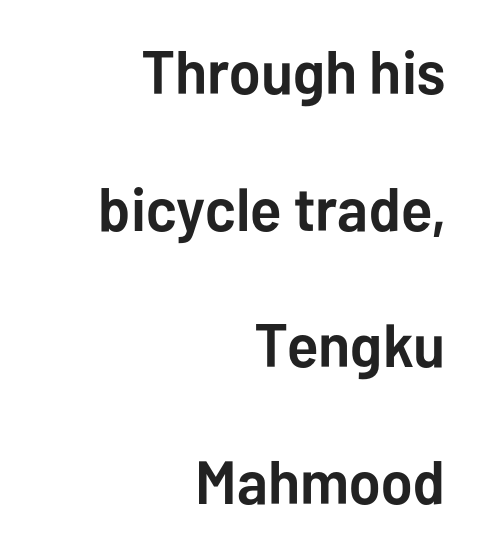
No extra tracking has been applied to these lines. Nobody drew a line under any word here. In CSS terms this would be text-align: right. Its strokes are broad and dark, the hallmark of bold type. Quick note: not italic, upright.
